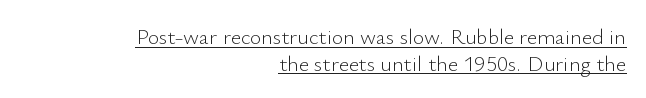
The rendering keeps characters at their native spacing. The text block is weighted toward the right margin, trailing off unevenly leftward. Underlining? Definitely there. Style check: upright. The font sits on the lighter half of the weight spectrum, regular included.
